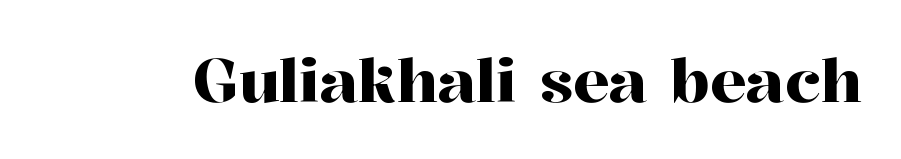
The image shows 60 px serif type, upright; set normal letter spacing, not underlined; high stroke contrast and a medium x-height.
